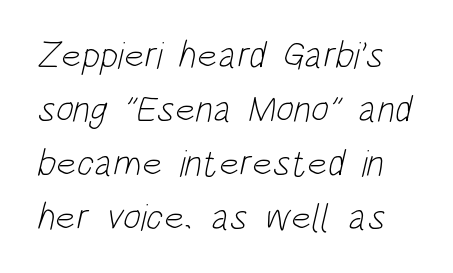
Think of a printed novel: that variable character pitch is what you see here. Glance below the letters and you will spot only blank space. The line-height multiplier appears to be the usual default. The letters sit at their default tracking, neither squeezed nor spread. Stroke mass is kept to a normal reading level or below. The rendering shows plain stroke endings on the letterforms — a sans-serif design.
